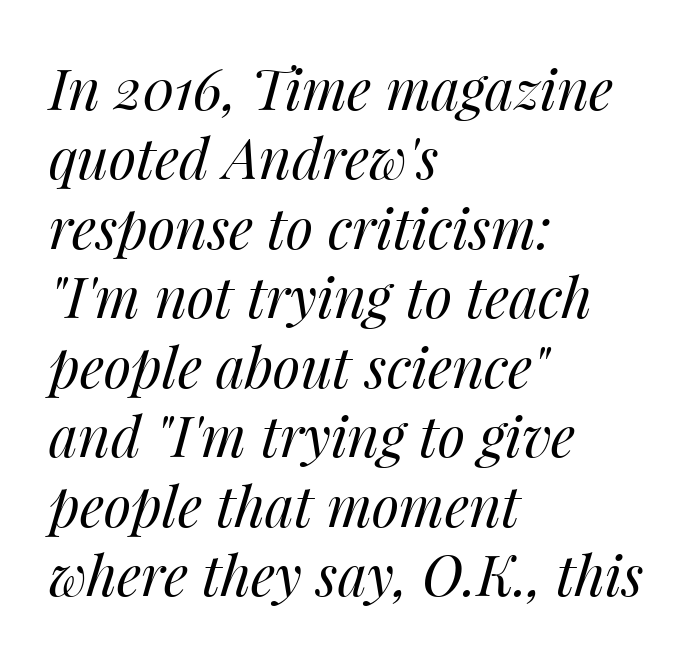
Q: Is the text bold? A: No.
Q: Is the text italic (slanted)? A: Yes, it leans right by about 14 degrees.
Q: Is the text underlined? A: No.
Q: How is the paragraph aligned? A: Left-aligned.
Q: Is the spacing between letters normal or unusually wide? A: Normal.
Q: Width (condensed, normal, or wide)? A: Normal.
Q: Stroke contrast? A: Medium.
Q: x-height? A: Medium.
Q: Monospaced? A: No.
